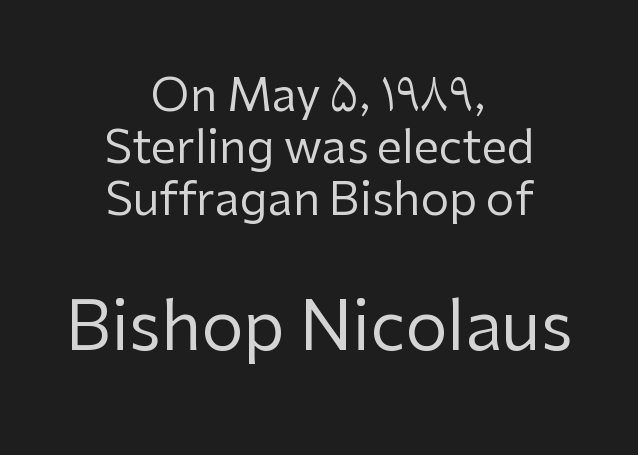
Q: Is the text bold? A: No.
Q: Is the text italic (slanted)? A: No, it is upright.
Q: Is the typeface a serif or a sans-serif typeface? A: Sans-serif.
Q: Is the text underlined? A: No.
Q: How is the paragraph aligned? A: Centered.
Q: Is the spacing between letters normal or unusually wide? A: Normal.
Q: Which block of text is set in a larger size, the first (top) or the second (bottom)? A: The second (bottom) one.
Q: Width (condensed, normal, or wide)? A: Normal.
Q: Stroke contrast? A: Low.
Q: x-height? A: Medium.
Q: Monospaced? A: No.
